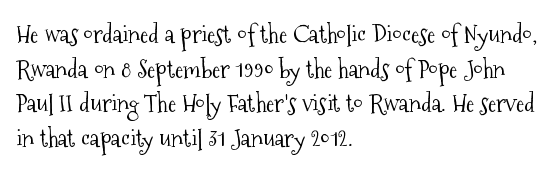
Q: Is the text bold? A: No.
Q: Is the text italic (slanted)? A: No, it is upright.
Q: Is the text underlined? A: No.
Q: How is the paragraph aligned? A: Left-aligned.
Q: Is the spacing between letters normal or unusually wide? A: Normal.
Q: Is the spacing between lines tight, normal or loose? A: Normal.
